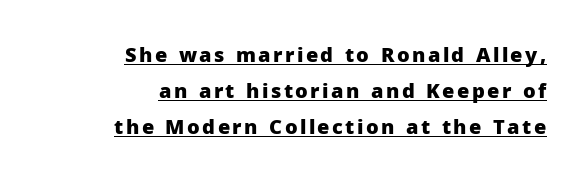
The image shows 20 px bold type, upright; set right-aligned, line spacing 1.8x, underlined.
